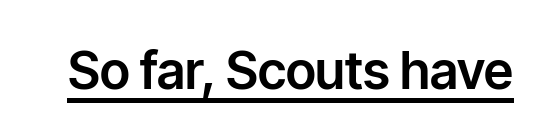
Glyph-to-glyph distance matches everyday printed text. What decoration does the sample have? An underline. Nothing sits at the stroke ends, so this counts as sans-serif. The face used here is proportionally spaced, like ordinary book or web type.
